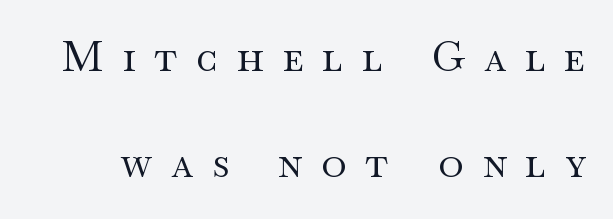
{"serif": "yes", "italic": "no", "bold": "no", "weight": "regular", "width": "wide", "stroke_contrast": "medium", "x_height": "small", "monospaced": "no", "underline": "no", "line_spacing": "loose", "line_spacing_ratio": 2.47, "letter_spacing": "wide", "letter_spacing_em": 0.44, "glyph_px": 43}
